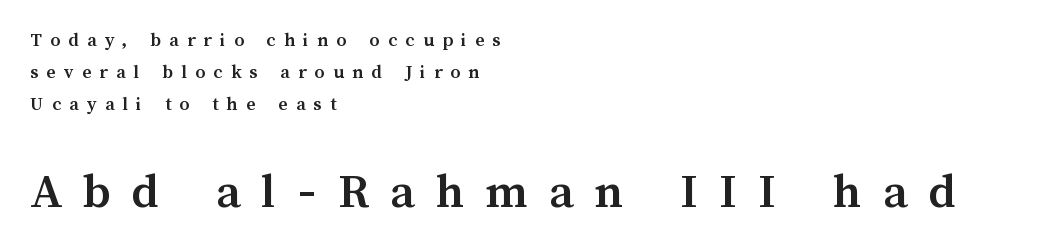
{"italic": "no", "bold": "yes", "weight": "semibold", "width": "normal", "stroke_contrast": "medium", "x_height": "medium", "monospaced": "no", "underline": "no", "align": "left", "line_spacing": "normal", "line_spacing_ratio": 1.59, "letter_spacing": "wide", "letter_spacing_em": 0.41, "larger_block": "second", "size_ratio": 2.55, "glyph_px": 51}
